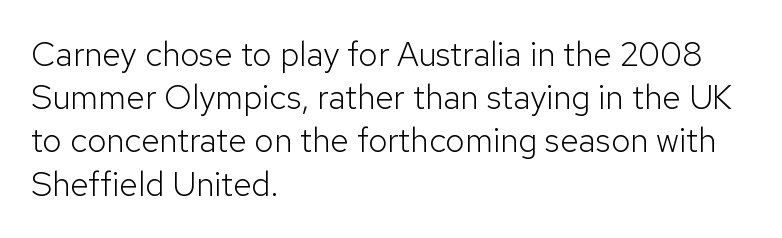
{"serif": "no", "italic": "no", "bold": "no", "weight": "light", "width": "normal", "stroke_contrast": "low", "x_height": "medium", "monospaced": "no", "underline": "no", "align": "left", "line_spacing": "normal", "line_spacing_ratio": 1.27, "letter_spacing": "normal", "letter_spacing_em": 0.0, "glyph_px": 34}
